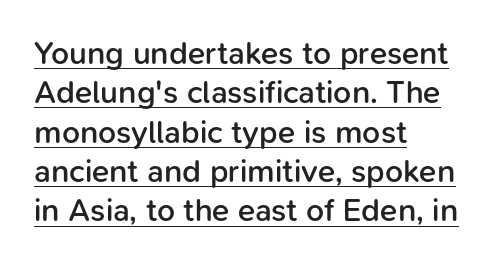
Descenders here cross a horizontal rule under the line. The face used here is a sans, in the tradition of grotesques and geometrics. In terms of weight, the rendering is demibold, just under bold. The rendering keeps characters at their native spacing.
